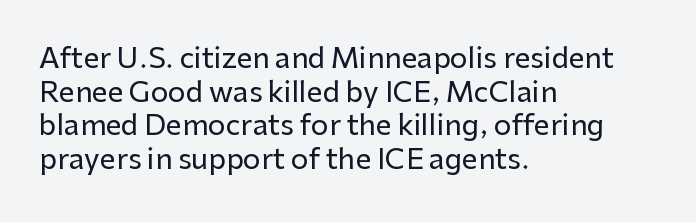
{"serif": "no", "italic": "no", "width": "normal", "stroke_contrast": "low", "x_height": "medium", "monospaced": "no", "underline": "no", "align": "left", "line_spacing_ratio": 1.2, "letter_spacing": "normal", "letter_spacing_em": 0.0, "glyph_px": 28}
